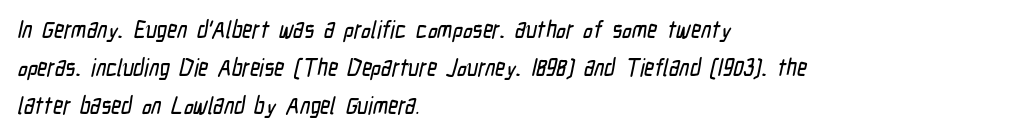
Q: Is the text underlined? A: No.
Q: How is the paragraph aligned? A: Left-aligned.
Q: Is the spacing between letters normal or unusually wide? A: Normal.
Q: Is the spacing between lines tight, normal or loose? A: Normal.
